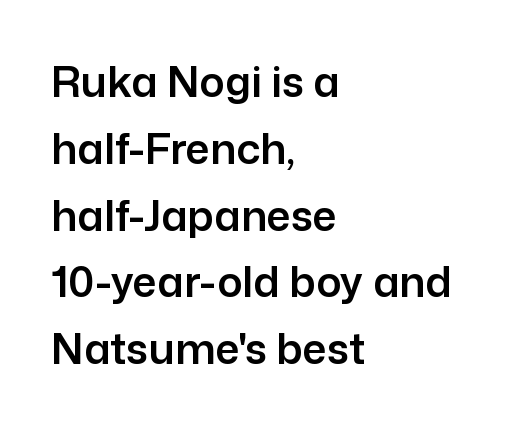
{"serif": "no", "italic": "no", "width": "normal", "stroke_contrast": "low", "x_height": "medium", "monospaced": "no", "underline": "no", "align": "left", "line_spacing": "normal", "line_spacing_ratio": 1.59, "letter_spacing": "normal", "letter_spacing_em": 0.0, "glyph_px": 42}
